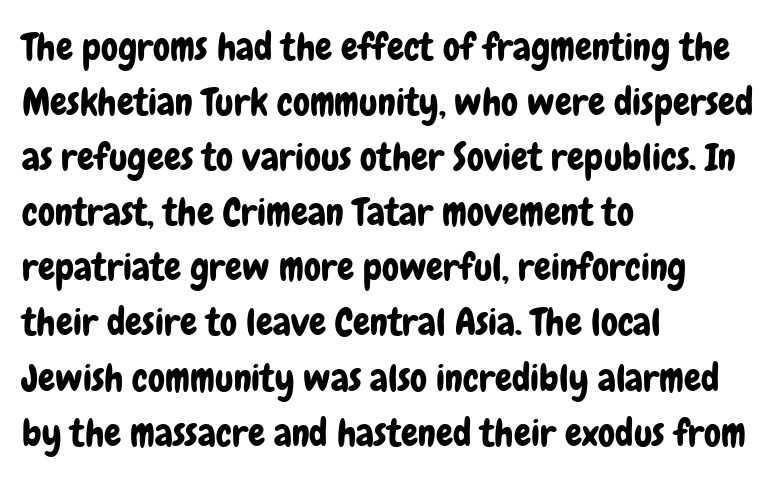
The image shows 38 px condensed sans-serif type, upright; set left-aligned, normal line spacing (1.45x), normal letter spacing, not underlined; low stroke contrast and a medium x-height.
